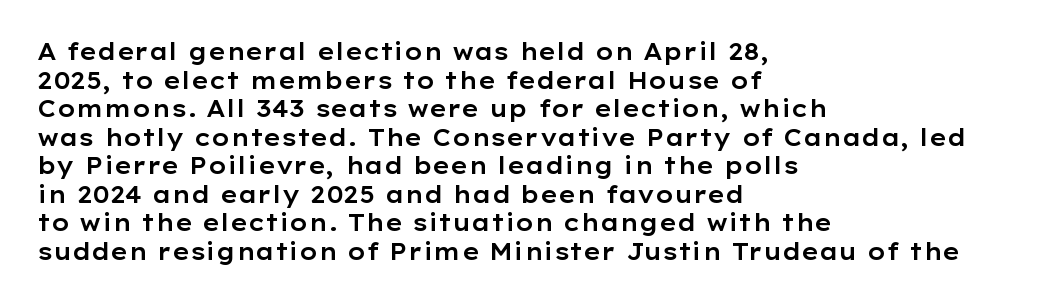
The image shows 23 px text type, upright; set left-aligned, line spacing 1.24x, normal letter spacing, not underlined.
